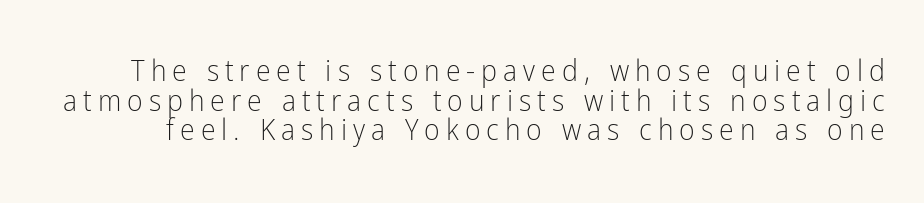
The image shows 30 px light, condensed sans-serif type, upright; set tight line spacing (0.99x), unusually wide letter spacing (+0.2 em), not underlined; low stroke contrast and a medium x-height.
